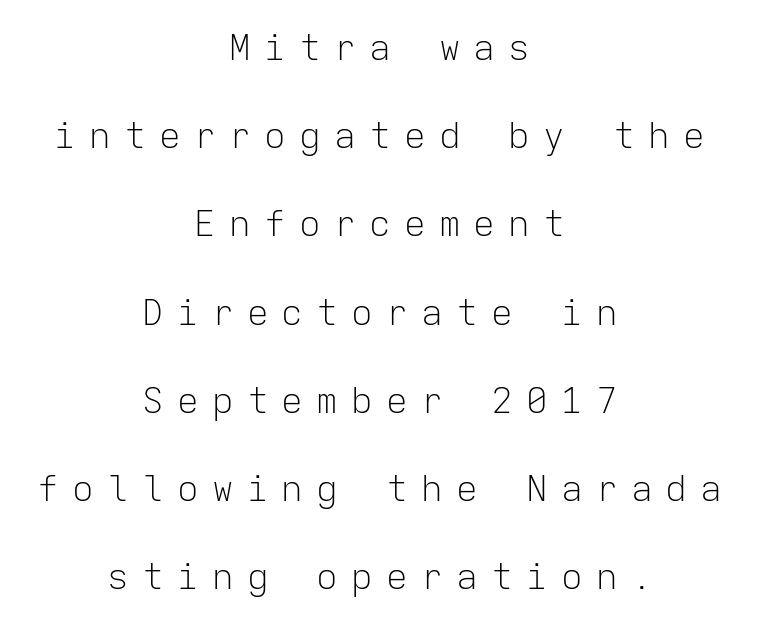
The image shows 36 px light sans-serif type, upright, monospaced; set centered, loose line spacing (2.45x), unusually wide letter spacing (+0.37 em), not underlined; low stroke contrast and a medium x-height.
